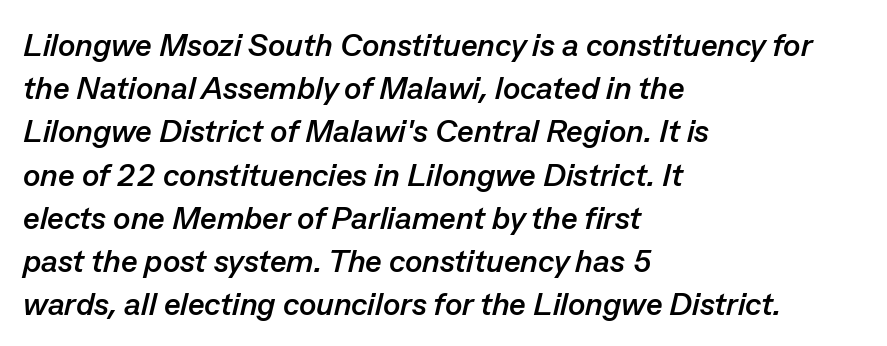
Standard letterfit; no display-style spreading of the glyphs. Characters are canted at an angle relative to the baseline's perpendicular. The letters advance in unequal steps, a hallmark of proportional type. The passage shown stacks its lines at a standard gap.
